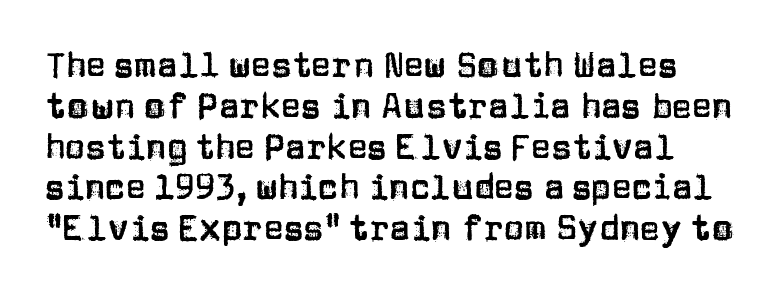
Q: Is the text italic (slanted)? A: No, it is upright.
Q: Is the typeface a serif or a sans-serif typeface? A: Sans-serif.
Q: Is the text underlined? A: No.
Q: Is the spacing between letters normal or unusually wide? A: Normal.
Q: Width (condensed, normal, or wide)? A: Normal.
Q: Stroke contrast? A: Low.
Q: x-height? A: Large.
Q: Monospaced? A: No.
